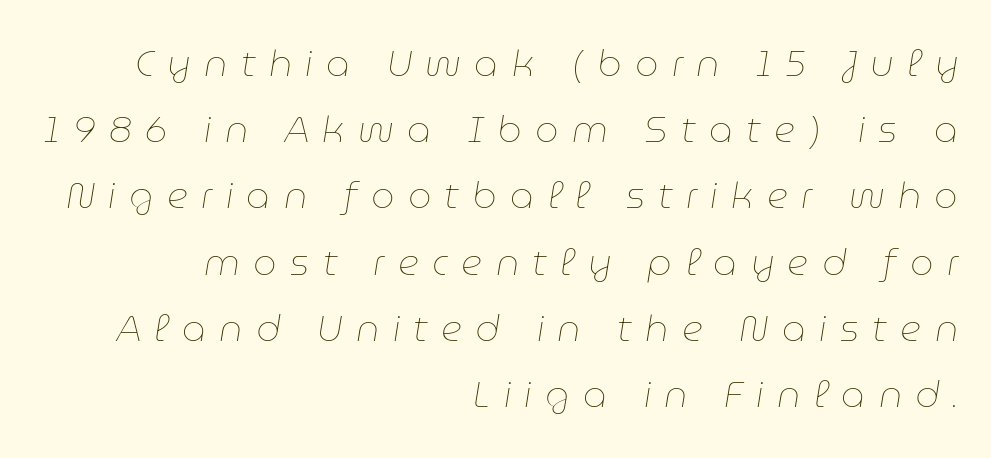
{"italic": "yes", "lean": "right", "slant_degrees": 9, "bold": "no", "weight": "thin", "width": "normal", "stroke_contrast": "low", "x_height": "medium", "monospaced": "no", "underline": "no", "align": "right", "line_spacing_ratio": 1.79, "letter_spacing": "wide", "letter_spacing_em": 0.36, "glyph_px": 37}
